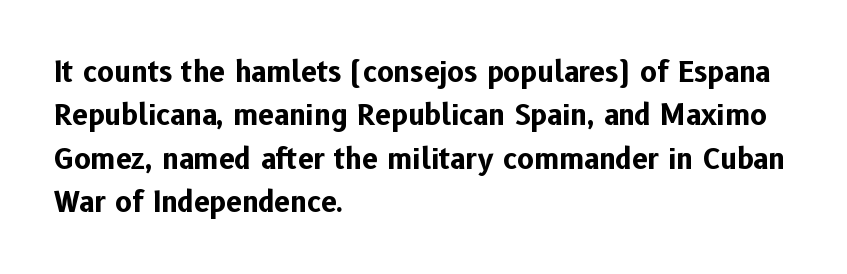
This sample uses plain, unmodified letter spacing. Pretty heavy lettering here — definitely bold. Descenders are the only things crossing below the line. I'd call this a sans setting — the letters go barefoot. Characters remain perfectly vertical along every line. Horizontally, the lines are justified to the leading edge only.
